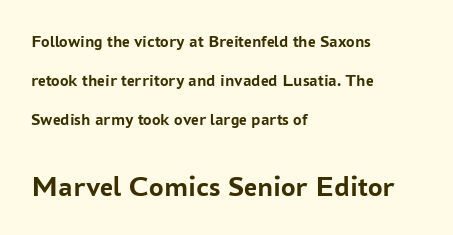
Q: Is the text bold? A: Yes.
Q: Is the text italic (slanted)? A: No, it is upright.
Q: Is the typeface a serif or a sans-serif typeface? A: Sans-serif.
Q: Is the text underlined? A: No.
Q: How is the paragraph aligned? A: Left-aligned.
Q: Is the spacing between letters normal or unusually wide? A: Normal.
Q: Is the spacing between lines tight, normal or loose? A: Loose.
Q: Which block of text is set in a larger size, the first (top) or the second (bottom)? A: The second (bottom) one.
Q: Width (condensed, normal, or wide)? A: Normal.
Q: Stroke contrast? A: Low.
Q: x-height? A: Medium.
Q: Monospaced? A: No.
